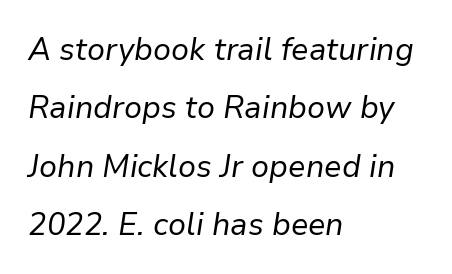
Each letter keeps its own natural width here, so spacing adapts to shape. Yep, that's italic — everything's leaning. Compared with typical body copy, the letter spacing here is the same. Has an underline been added? It has not. The rendering anchors every line to the left-hand side.
